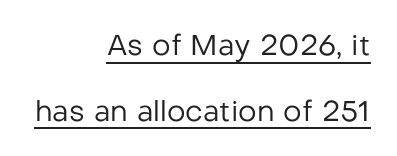
The image shows 29 px regular-weight sans-serif type, upright; set right-aligned, loose line spacing (2.26x), normal letter spacing, underlined; low stroke contrast and a medium x-height.
